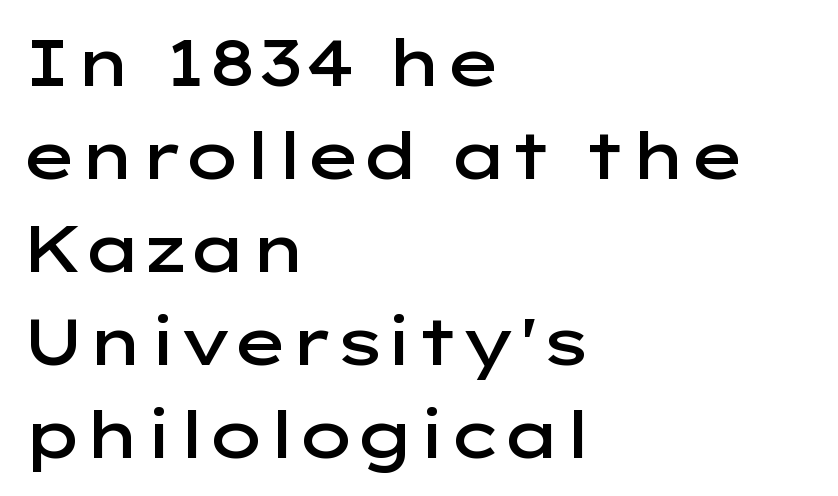
Q: Is the text bold? A: Semi-bold.
Q: Is the text italic (slanted)? A: No, it is upright.
Q: Is the typeface a serif or a sans-serif typeface? A: Sans-serif.
Q: Is the text underlined? A: No.
Q: How is the paragraph aligned? A: Left-aligned.
Q: Is the spacing between letters normal or unusually wide? A: Normal.
Q: Is the spacing between lines tight, normal or loose? A: Normal.
Q: Width (condensed, normal, or wide)? A: Wide.
Q: Stroke contrast? A: Low.
Q: x-height? A: Medium.
Q: Monospaced? A: No.
